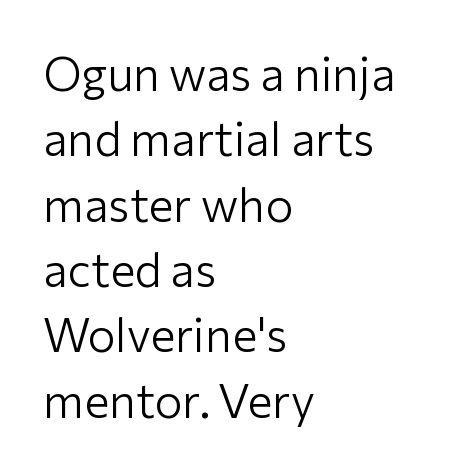
The image shows 47 px light sans-serif type, upright; set left-aligned, normal line spacing (1.39x), normal letter spacing, not underlined; low stroke contrast and a medium x-height.
